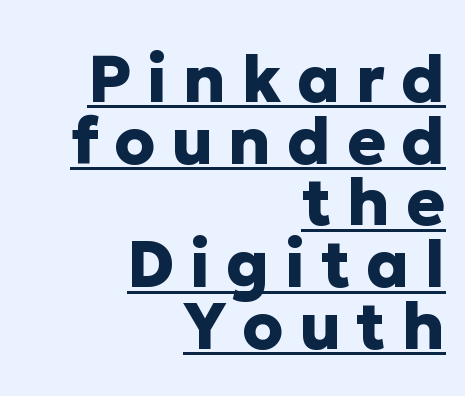
The image shows 65 px heavy sans-serif type, upright; set right-aligned, tight line spacing (0.95x), unusually wide letter spacing (+0.24 em), underlined; low stroke contrast and a medium x-height.
